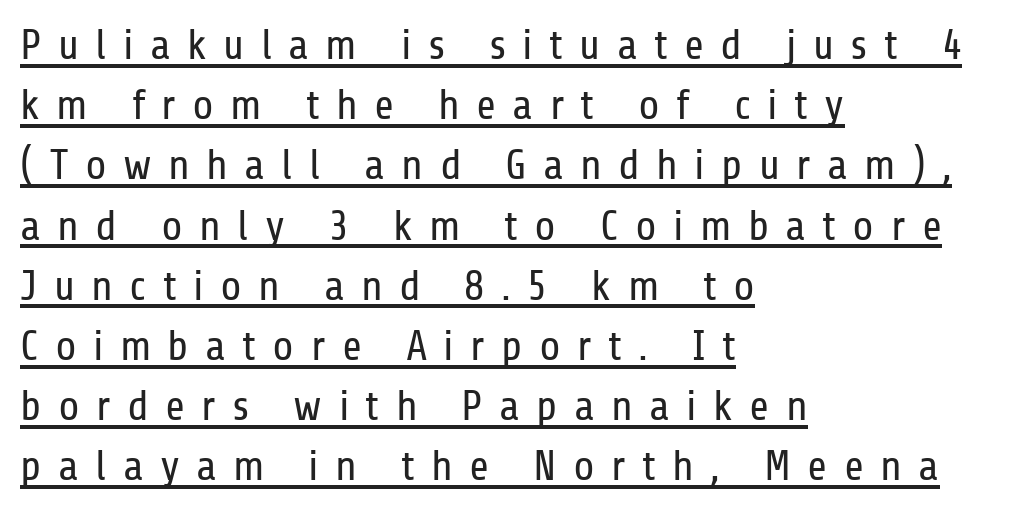
The image shows 43 px regular-weight, condensed sans-serif type, upright; set left-aligned, normal line spacing (1.4x), unusually wide letter spacing (+0.38 em), underlined; low stroke contrast and a medium x-height.
